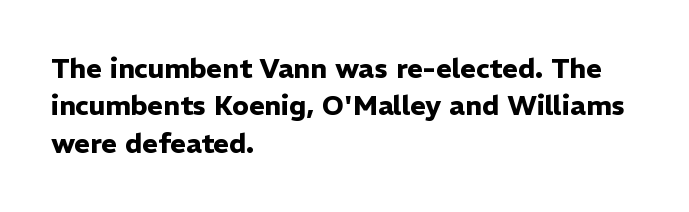
The image shows 27 px bold type, upright; set left-aligned, normal line spacing (1.38x), normal letter spacing, not underlined.
